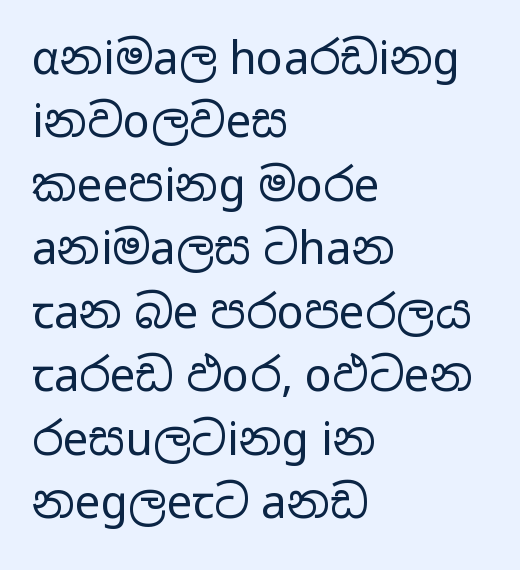
The image shows 45 px regular-weight, wide sans-serif type, upright; set left-aligned, normal line spacing (1.41x), normal letter spacing, not underlined; low stroke contrast and a medium x-height.
